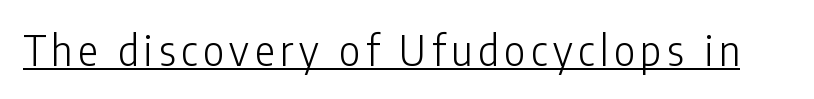
Q: Is the text bold? A: No.
Q: Is the text italic (slanted)? A: No, it is upright.
Q: Is the typeface a serif or a sans-serif typeface? A: Sans-serif.
Q: Is the text underlined? A: Yes.
Q: Width (condensed, normal, or wide)? A: Condensed.
Q: Stroke contrast? A: Low.
Q: x-height? A: Medium.
Q: Monospaced? A: No.
